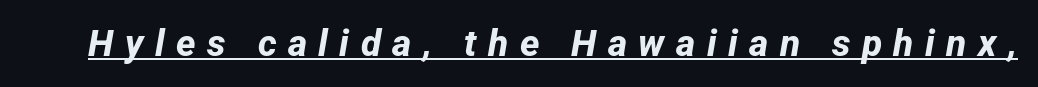
The characters display no serif detailing; their extremities are plain. Emphasis is given by a line drawn under the lettering. This sample has the flowing, uneven cadence of proportional lettering. Inter-character spacing is expanded well beyond the font's built-in metrics.
